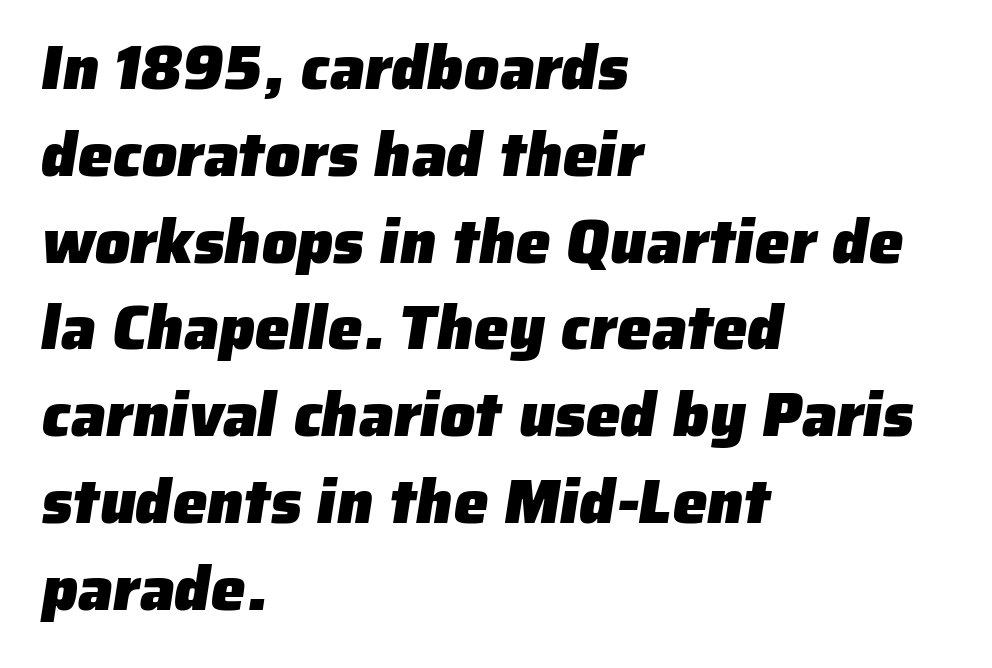
Spacing between characters is what you'd get straight out of the box. Its strokes are broad and dark, the hallmark of bold type. Whoever set this chose a conventional vertical rhythm. Has an underline been added? It has not.
